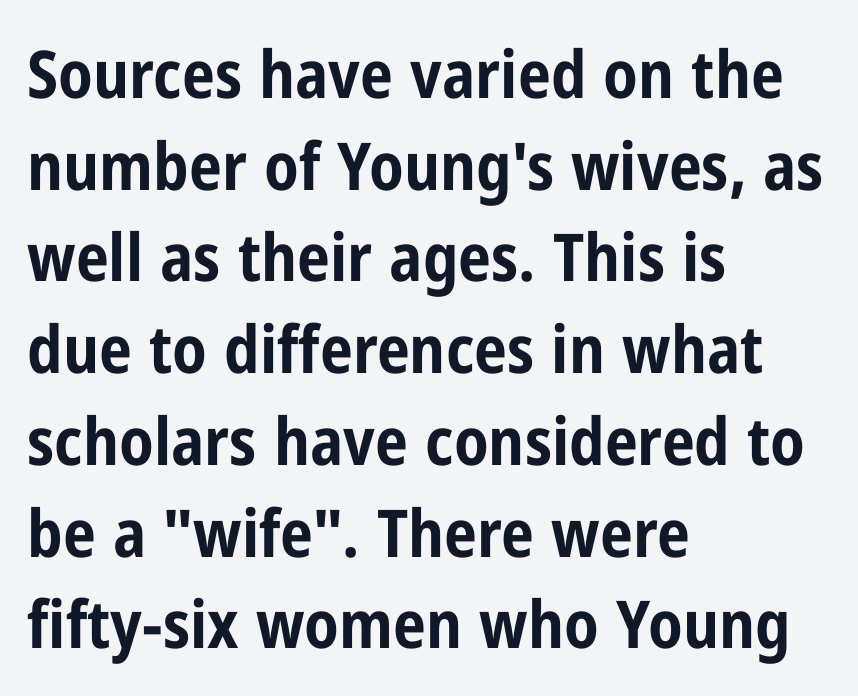
Q: Is the text bold? A: Yes.
Q: Is the text italic (slanted)? A: No, it is upright.
Q: Is the typeface a serif or a sans-serif typeface? A: Sans-serif.
Q: Is the text underlined? A: No.
Q: How is the paragraph aligned? A: Left-aligned.
Q: Is the spacing between letters normal or unusually wide? A: Normal.
Q: Is the spacing between lines tight, normal or loose? A: Normal.
Q: Width (condensed, normal, or wide)? A: Condensed.
Q: Stroke contrast? A: Low.
Q: x-height? A: Medium.
Q: Monospaced? A: No.
